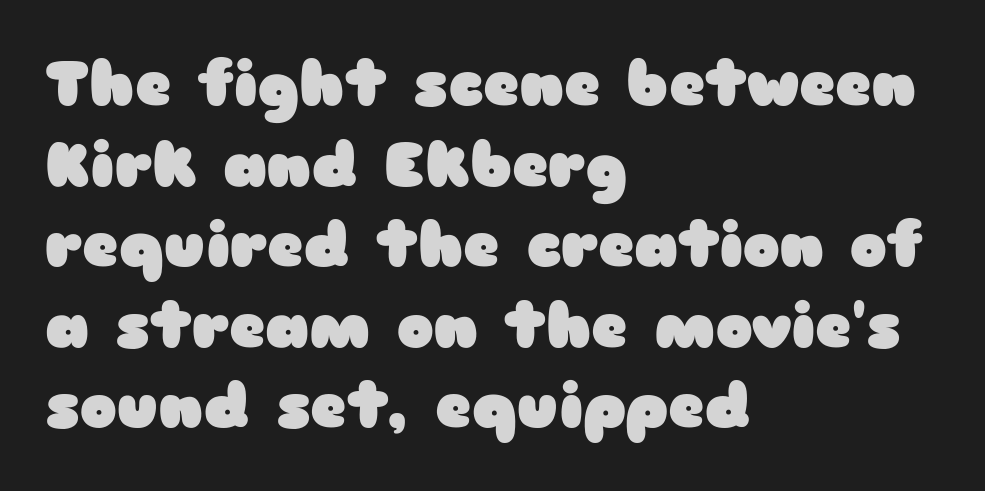
The image shows 62 px heavy, wide sans-serif type, upright; set left-aligned, normal line spacing (1.3x), normal letter spacing, not underlined; low stroke contrast and a medium x-height.
